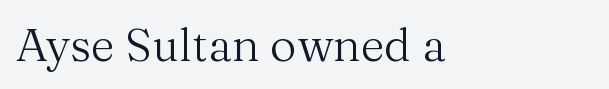
{"serif": "yes", "italic": "no", "bold": "no", "weight": "regular", "width": "normal", "stroke_contrast": "medium", "x_height": "medium", "monospaced": "no", "underline": "no", "align": "left", "letter_spacing": "normal", "letter_spacing_em": 0.0, "glyph_px": 46}
